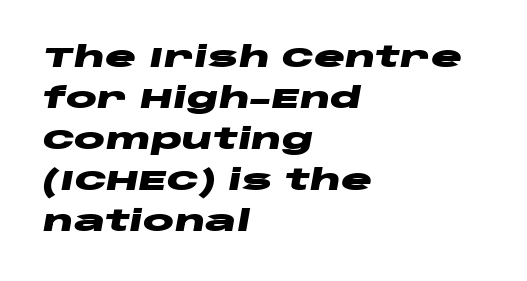
Q: Is the text bold? A: Yes.
Q: Is the text italic (slanted)? A: Yes, it leans right by about 10 degrees.
Q: Is the text underlined? A: No.
Q: How is the paragraph aligned? A: Left-aligned.
Q: Is the spacing between letters normal or unusually wide? A: Normal.
Q: Is the spacing between lines tight, normal or loose? A: Normal.
Q: Width (condensed, normal, or wide)? A: Wide.
Q: Stroke contrast? A: Low.
Q: x-height? A: Large.
Q: Monospaced? A: No.
